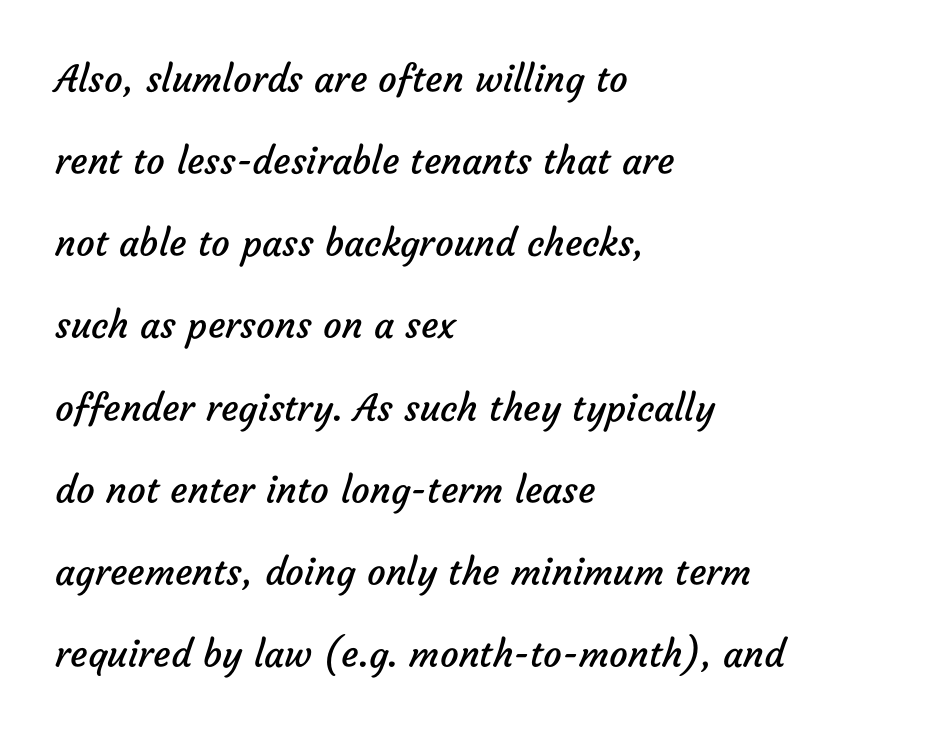
{"serif": "no", "bold": "no", "weight": "regular", "width": "normal", "stroke_contrast": "low", "x_height": "medium", "monospaced": "no", "underline": "no", "align": "left", "line_spacing": "loose", "line_spacing_ratio": 2.22, "letter_spacing": "normal", "letter_spacing_em": 0.0, "glyph_px": 37}
